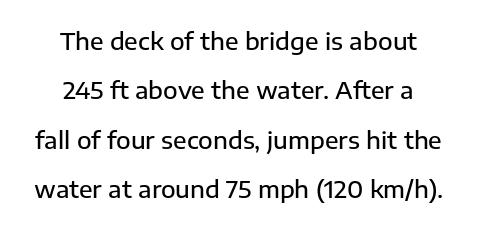
Q: Is the text italic (slanted)? A: No, it is upright.
Q: Is the text underlined? A: No.
Q: How is the paragraph aligned? A: Centered.
Q: Is the spacing between letters normal or unusually wide? A: Normal.
Q: Is the spacing between lines tight, normal or loose? A: Loose.
